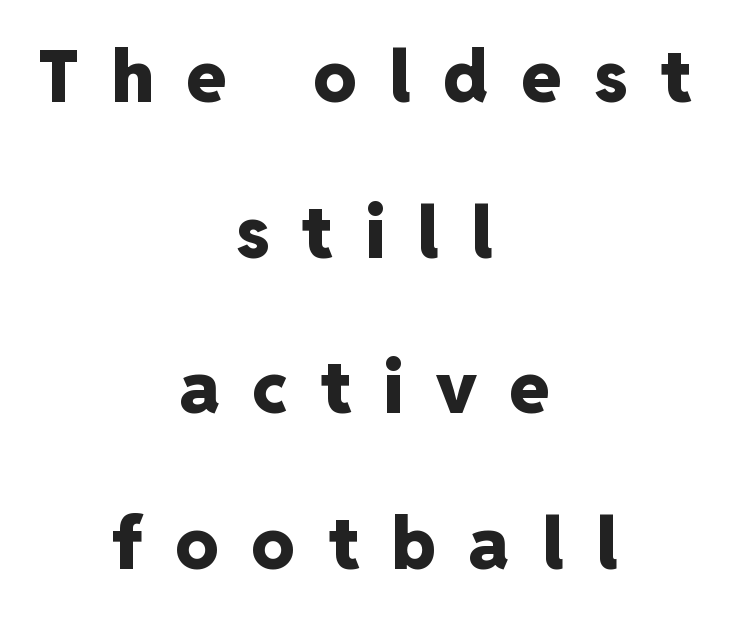
Q: Is the text bold? A: Yes.
Q: Is the text italic (slanted)? A: No, it is upright.
Q: Is the typeface a serif or a sans-serif typeface? A: Sans-serif.
Q: Is the text underlined? A: No.
Q: How is the paragraph aligned? A: Centered.
Q: Is the spacing between letters normal or unusually wide? A: Unusually wide.
Q: Is the spacing between lines tight, normal or loose? A: Loose.
Q: Width (condensed, normal, or wide)? A: Normal.
Q: Stroke contrast? A: Low.
Q: x-height? A: Medium.
Q: Monospaced? A: No.
